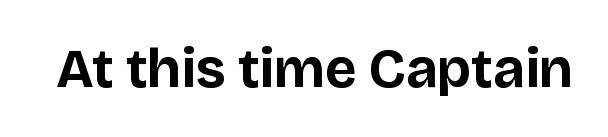
Q: Is the text bold? A: Yes.
Q: Is the text italic (slanted)? A: No, it is upright.
Q: Is the typeface a serif or a sans-serif typeface? A: Sans-serif.
Q: Is the text underlined? A: No.
Q: Is the spacing between letters normal or unusually wide? A: Normal.
Q: Width (condensed, normal, or wide)? A: Normal.
Q: Stroke contrast? A: Low.
Q: x-height? A: Large.
Q: Monospaced? A: No.
